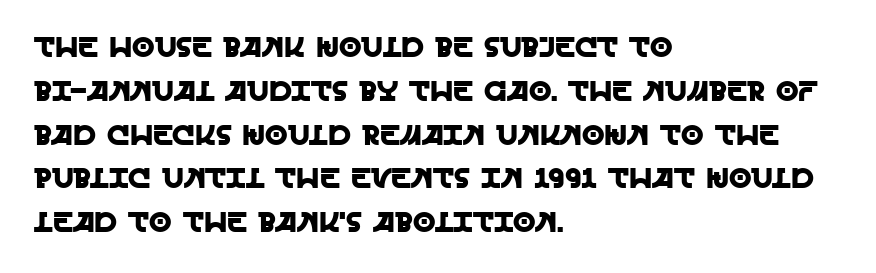
Q: Is the text italic (slanted)? A: No, it is upright.
Q: Is the typeface a serif or a sans-serif typeface? A: Sans-serif.
Q: Is the text underlined? A: No.
Q: How is the paragraph aligned? A: Left-aligned.
Q: Is the spacing between letters normal or unusually wide? A: Normal.
Q: Is the spacing between lines tight, normal or loose? A: Normal.
Q: Width (condensed, normal, or wide)? A: Normal.
Q: x-height? A: Large.
Q: Monospaced? A: No.
